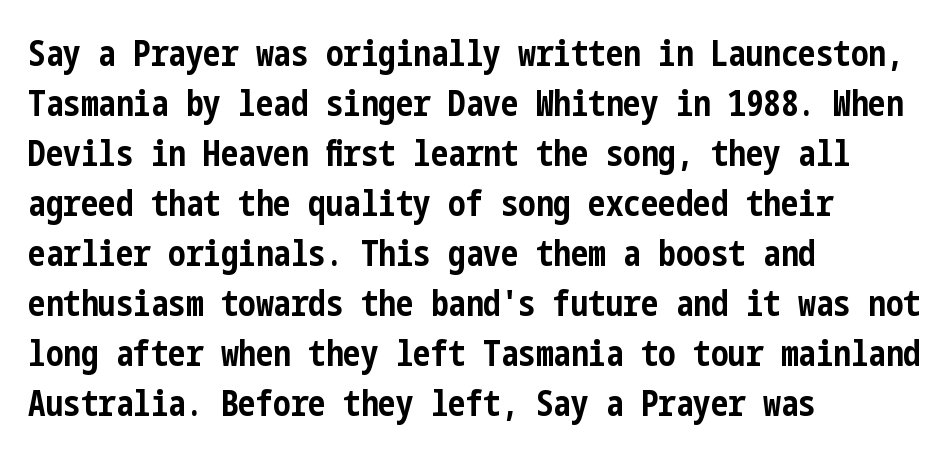
Q: Is the text bold? A: Yes.
Q: Is the text italic (slanted)? A: No, it is upright.
Q: Is the typeface a serif or a sans-serif typeface? A: Sans-serif.
Q: Is the text underlined? A: No.
Q: How is the paragraph aligned? A: Left-aligned.
Q: Is the spacing between letters normal or unusually wide? A: Normal.
Q: Is the spacing between lines tight, normal or loose? A: Normal.
Q: Width (condensed, normal, or wide)? A: Condensed.
Q: Stroke contrast? A: Low.
Q: x-height? A: Medium.
